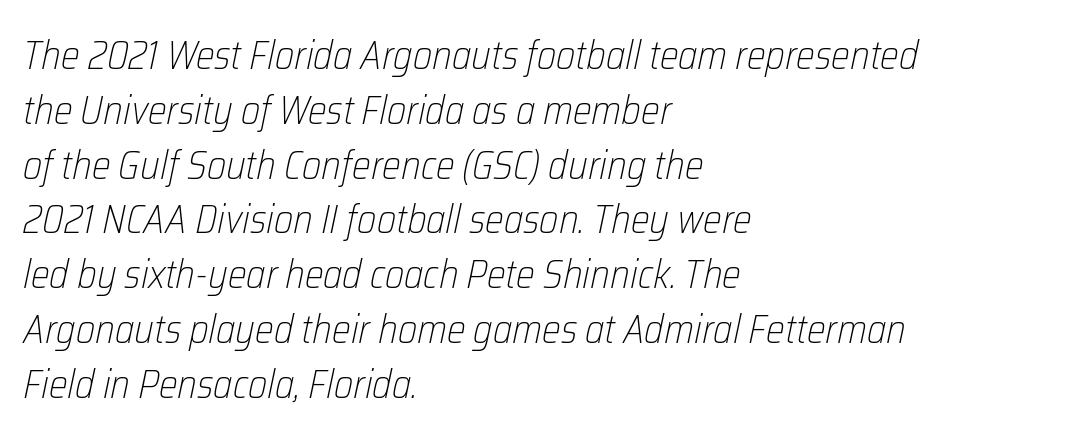
The image shows 40 px light, condensed type, italic (leaning right); set left-aligned, normal line spacing (1.37x), normal letter spacing, not underlined; low stroke contrast and a medium x-height.
